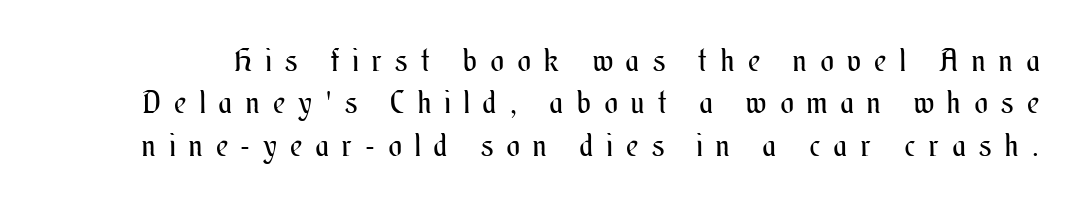
Nope, not italic — everything's standing straight. Each row of text sits above clean, open space. A light-to-regular cut is what we see here. Spacing verdict: proportional, widths tailored to each character. The vertical gap from one line to the next is medium. These lines have a slow, spaced-out rhythm from letter to letter.
